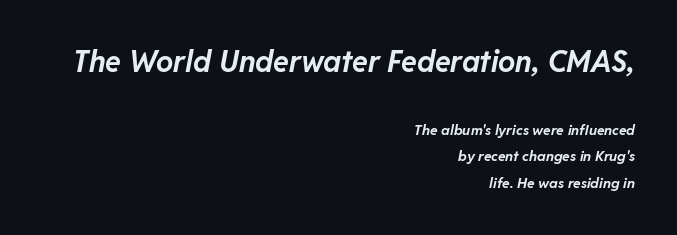
Caption: multi-line text, flush right, ragged left. You can tell it's italic because the verticals aren't actually vertical. Heft: maximum for text — a bold. The passage shown has conventional tracking throughout. Spacing verdict: proportional, widths tailored to each character.
